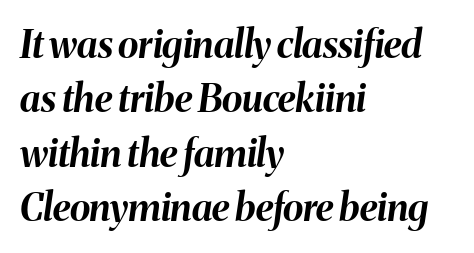
Any mark beneath the type? The region is blank. Each glyph is drawn with heavy, bold strokes. These lines are rendered in a variable-pitch font. Every character sits at an angle, as italics do.
